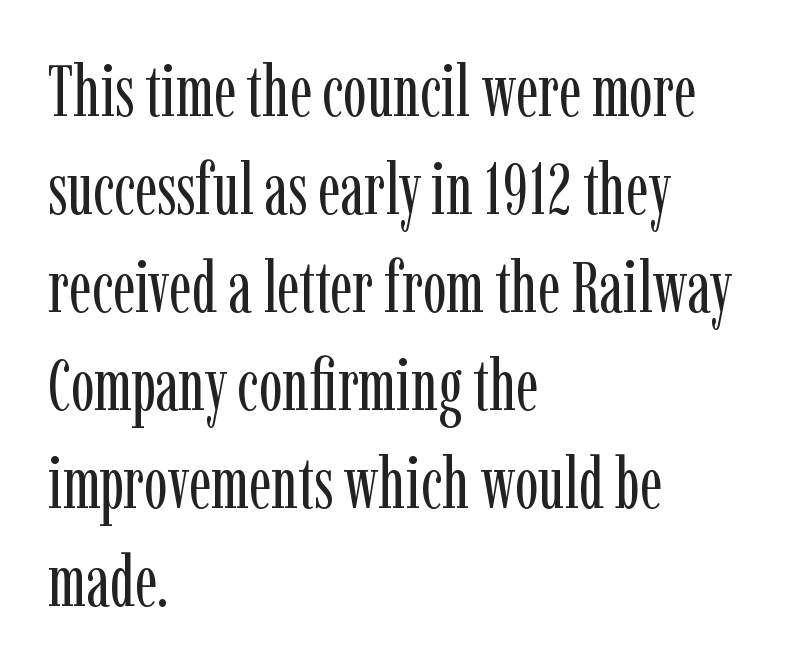
Q: Is the text bold? A: No.
Q: Is the text italic (slanted)? A: No, it is upright.
Q: Is the typeface a serif or a sans-serif typeface? A: Serif.
Q: Is the text underlined? A: No.
Q: How is the paragraph aligned? A: Left-aligned.
Q: Is the spacing between letters normal or unusually wide? A: Normal.
Q: Is the spacing between lines tight, normal or loose? A: Normal.
Q: Width (condensed, normal, or wide)? A: Condensed.
Q: Stroke contrast? A: Low.
Q: x-height? A: Medium.
Q: Monospaced? A: No.
